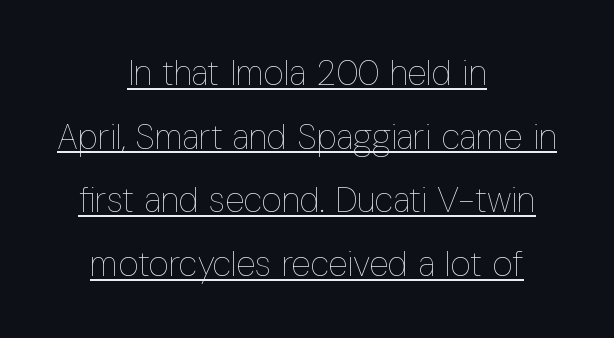
Q: Is the text bold? A: No.
Q: Is the text italic (slanted)? A: No, it is upright.
Q: Is the text underlined? A: Yes.
Q: How is the paragraph aligned? A: Centered.
Q: Is the spacing between letters normal or unusually wide? A: Normal.
Q: Width (condensed, normal, or wide)? A: Condensed.
Q: Stroke contrast? A: Low.
Q: x-height? A: Medium.
Q: Monospaced? A: No.
